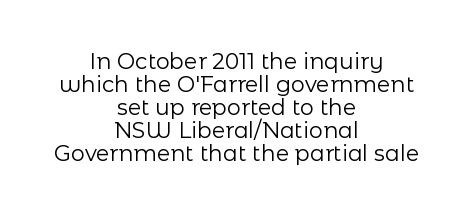
{"italic": "no", "bold": "no", "underline": "no", "align": "center", "line_spacing": "tight", "line_spacing_ratio": 1.05, "letter_spacing": "normal", "letter_spacing_em": 0.0, "glyph_px": 22}
